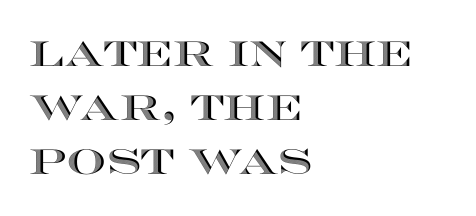
Students, note that the glyphs here touch the page at normal intervals. This sample has the flowing, uneven cadence of proportional lettering. The rag falls on the right side of this text block. Underline: absent. Compared with typical paragraphs, the rows here are spaced about the same.
